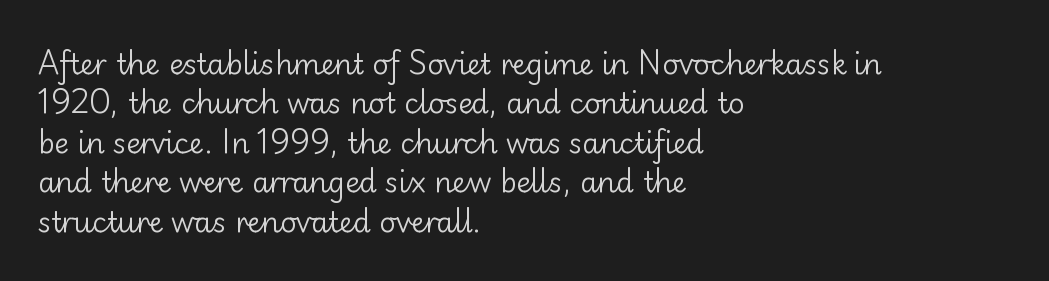
Q: Is the text bold? A: No.
Q: Is the text italic (slanted)? A: No, it is upright.
Q: Is the typeface a serif or a sans-serif typeface? A: Sans-serif.
Q: Is the text underlined? A: No.
Q: How is the paragraph aligned? A: Left-aligned.
Q: Is the spacing between letters normal or unusually wide? A: Normal.
Q: Is the spacing between lines tight, normal or loose? A: Normal.
Q: Width (condensed, normal, or wide)? A: Normal.
Q: Stroke contrast? A: Low.
Q: x-height? A: Small.
Q: Monospaced? A: No.
